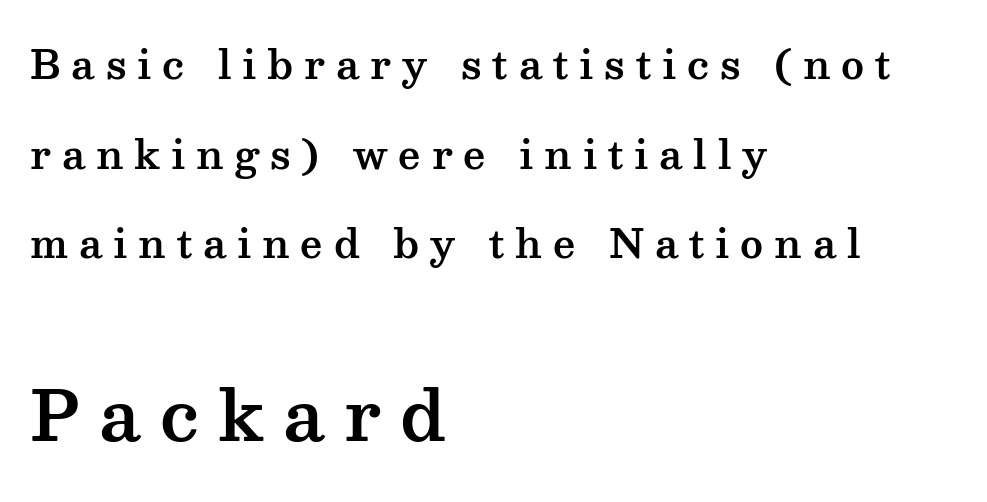
{"serif": "yes", "italic": "no", "width": "wide", "stroke_contrast": "medium", "x_height": "medium", "monospaced": "no", "underline": "no", "align": "left", "line_spacing": "loose", "line_spacing_ratio": 2.3, "letter_spacing": "wide", "letter_spacing_em": 0.28, "larger_block": "second", "size_ratio": 1.77, "glyph_px": 69}
